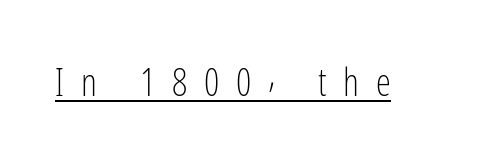
The image shows 38 px light, condensed sans-serif type, upright; set unusually wide letter spacing (+0.44 em), underlined; low stroke contrast and a medium x-height.
